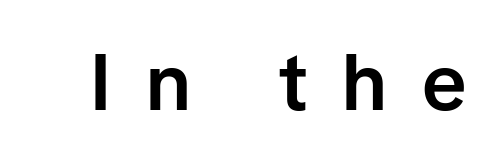
The image shows 79 px semibold sans-serif type, upright; set unusually wide letter spacing (+0.44 em), not underlined; low stroke contrast and a medium x-height.
